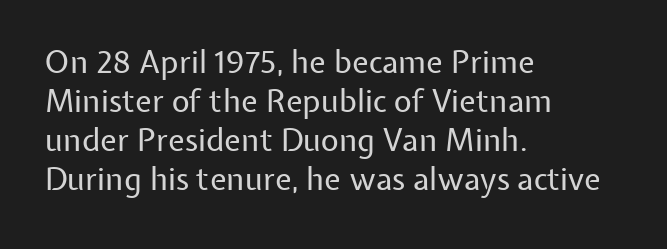
Line beginnings align vertically; line endings do not. The letters look calm and open, with moderate or lighter stems. Words appear dense and cohesive because spacing is normal. The typeface chosen for these lines omits serifs. The specimen omits any rule beneath the text block's lines. The leading is moderate, giving the passage an even texture.
